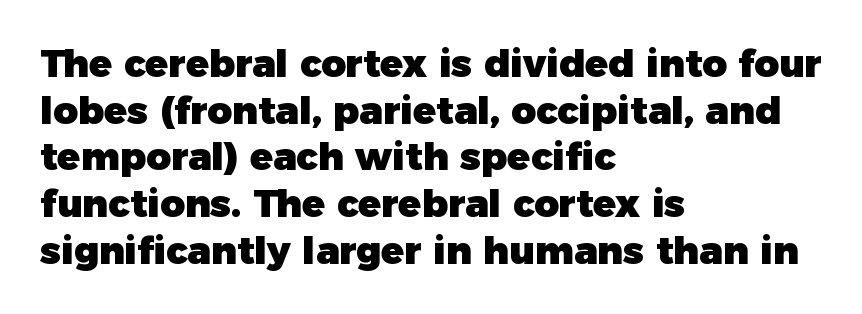
The image shows 38 px heavy sans-serif type, upright; set left-aligned, line spacing 1.23x, normal letter spacing, not underlined; low stroke contrast and a medium x-height.
